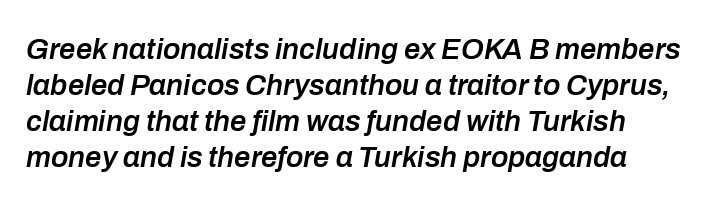
Is the type bold? Partly — it's a semibold, heavier than regular but not fully bold. Words float on clear page, feet unadorned. Compared with typical body copy, the letter spacing here is the same. In terms of posture, this sample is oblique. Do the characters align in a grid? No, the font is proportional.
